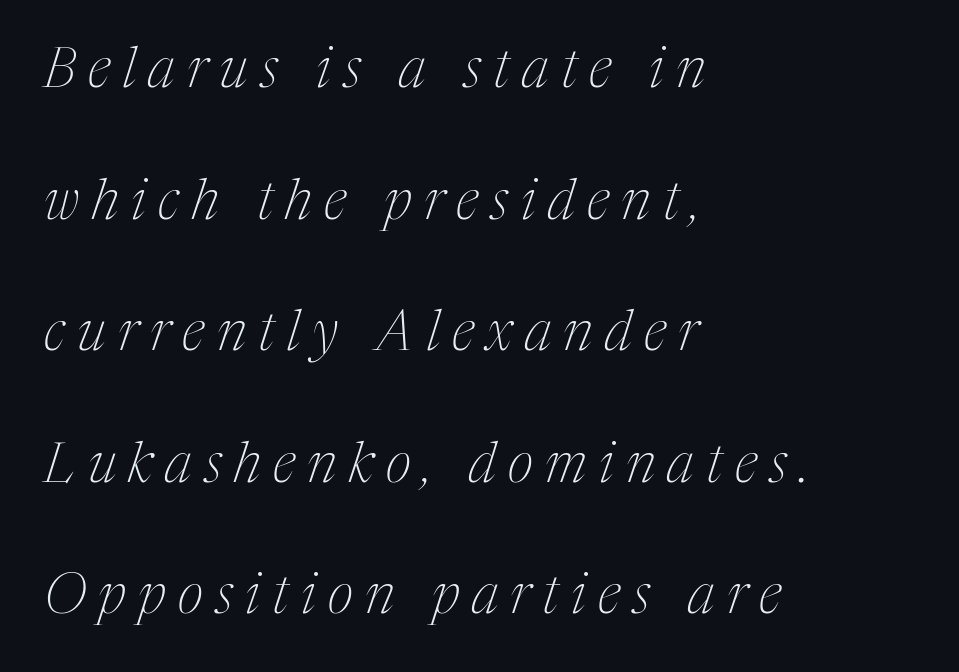
The designer went with a serif here, giving each stem small feet. The letters are slanted; this is an italic face. Horizontally, the lines are justified to the leading edge only. Lines of text with bare space underneath. Does extra space separate the letters? Yes, quite a lot of it.
